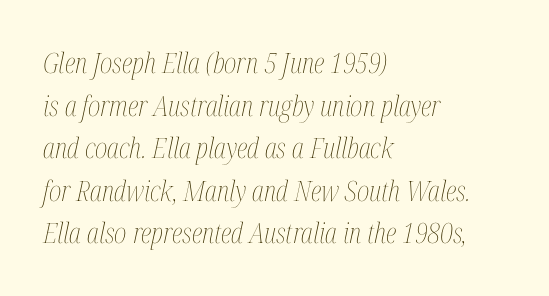
The image shows 28 px thin, condensed type, italic (leaning right); set left-aligned, normal line spacing (1.52x), normal letter spacing, not underlined; medium stroke contrast and a medium x-height.
